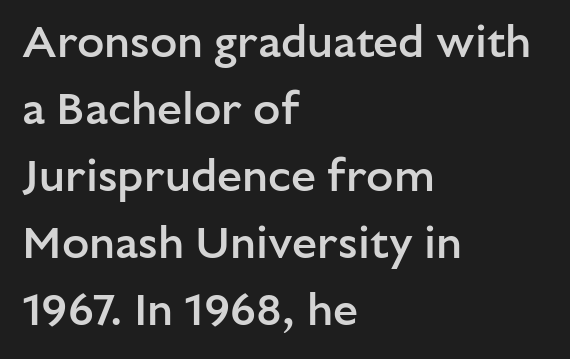
{"serif": "no", "italic": "no", "bold": "semi", "weight": "semibold", "width": "normal", "stroke_contrast": "low", "x_height": "medium", "monospaced": "no", "underline": "no", "align": "left", "line_spacing": "normal", "line_spacing_ratio": 1.49, "letter_spacing": "normal", "letter_spacing_em": 0.0, "glyph_px": 45}
